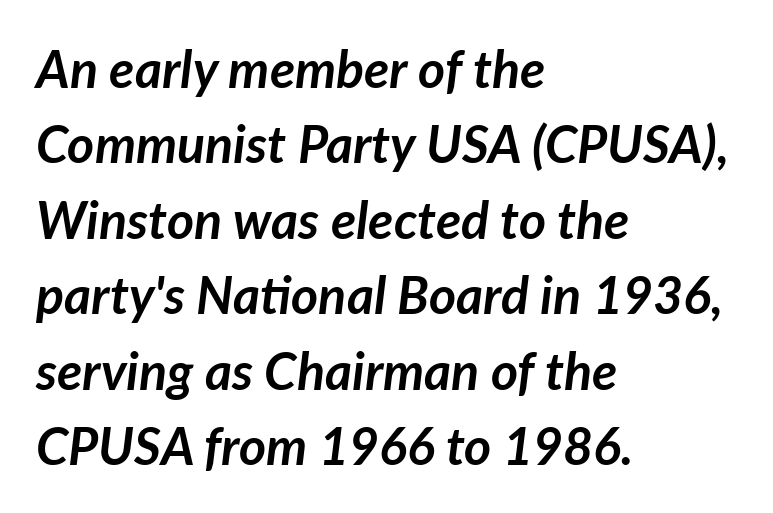
The image shows 52 px semibold type, italic (leaning right); set left-aligned, normal line spacing (1.45x), normal letter spacing, not underlined; low stroke contrast and a medium x-height.
